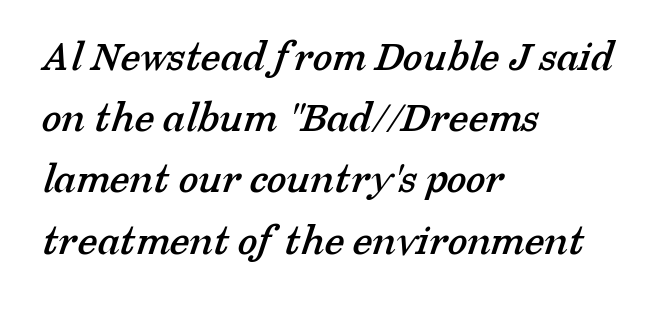
Q: Is the typeface a serif or a sans-serif typeface? A: Serif.
Q: Is the text underlined? A: No.
Q: How is the paragraph aligned? A: Left-aligned.
Q: Is the spacing between letters normal or unusually wide? A: Normal.
Q: Is the spacing between lines tight, normal or loose? A: Normal.
Q: Width (condensed, normal, or wide)? A: Normal.
Q: Stroke contrast? A: Low.
Q: x-height? A: Medium.
Q: Monospaced? A: No.
